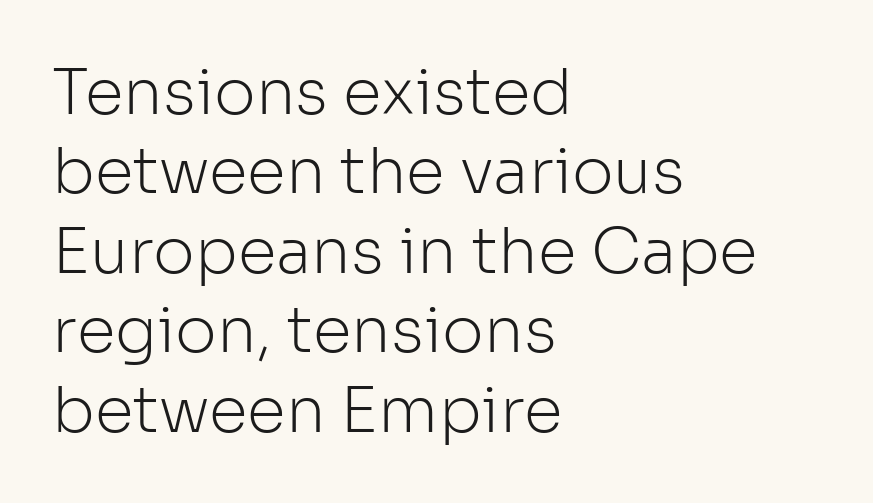
The image shows 63 px light sans-serif type, upright; set left-aligned, normal line spacing (1.26x), normal letter spacing, not underlined; low stroke contrast and a medium x-height.
